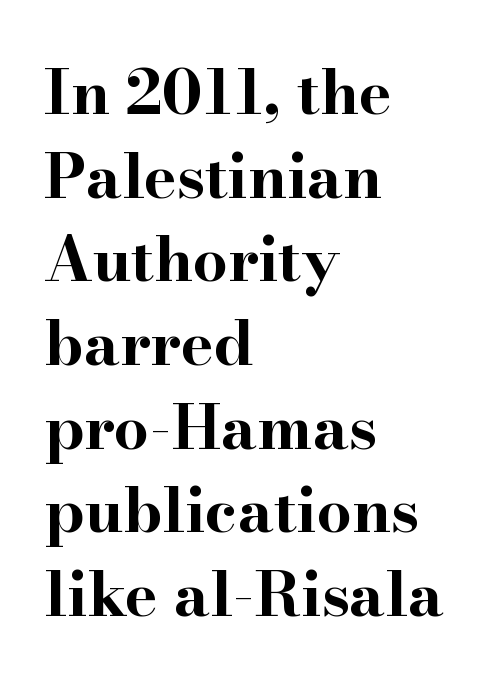
The image shows 62 px bold, wide serif type, upright; set left-aligned, normal line spacing (1.35x), normal letter spacing, not underlined; high stroke contrast and a small x-height.
